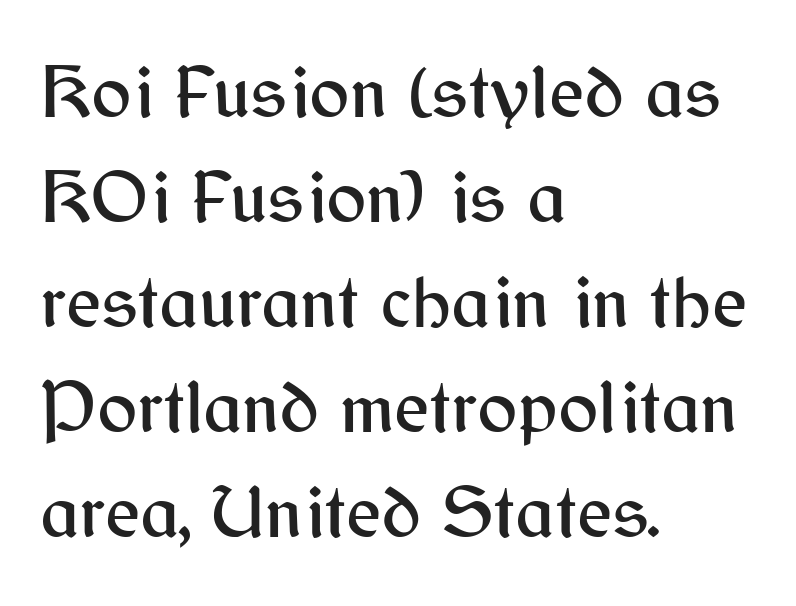
Q: Is the text italic (slanted)? A: No, it is upright.
Q: Is the typeface a serif or a sans-serif typeface? A: Sans-serif.
Q: Is the text underlined? A: No.
Q: How is the paragraph aligned? A: Left-aligned.
Q: Is the spacing between letters normal or unusually wide? A: Normal.
Q: Is the spacing between lines tight, normal or loose? A: Normal.
Q: Width (condensed, normal, or wide)? A: Normal.
Q: Stroke contrast? A: Medium.
Q: x-height? A: Medium.
Q: Monospaced? A: No.
